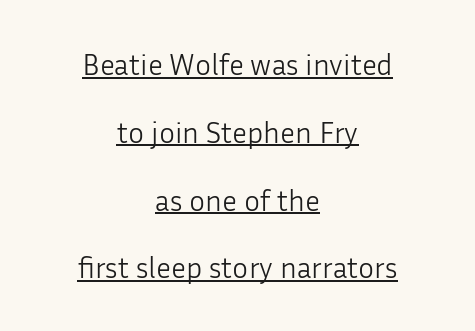
The type family on display is of the sans-serif kind. Students, observe the line beneath the letters — that is underlining. The face used here is proportionally spaced, like ordinary book or web type. You could call the tracking neutral — neither tight nor loose.
